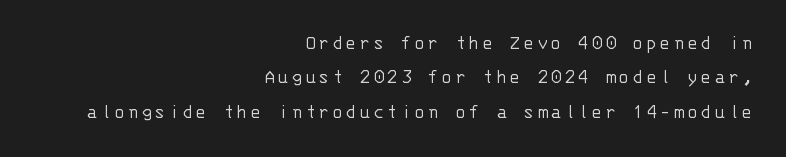
The image shows 20 px text type, upright; set right-aligned, line spacing 1.72x, not underlined.
